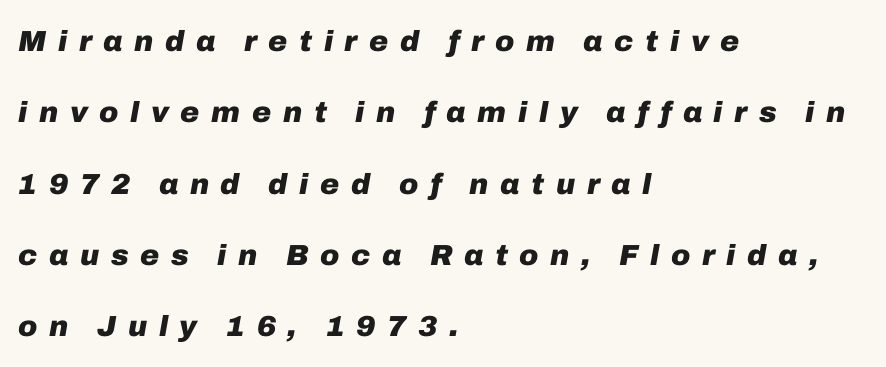
Q: Is the text bold? A: Yes.
Q: Is the text italic (slanted)? A: Yes, it leans right by about 10 degrees.
Q: Is the text underlined? A: No.
Q: How is the paragraph aligned? A: Left-aligned.
Q: Is the spacing between letters normal or unusually wide? A: Unusually wide.
Q: Is the spacing between lines tight, normal or loose? A: Loose.
Q: Width (condensed, normal, or wide)? A: Normal.
Q: Stroke contrast? A: Low.
Q: x-height? A: Medium.
Q: Monospaced? A: No.
